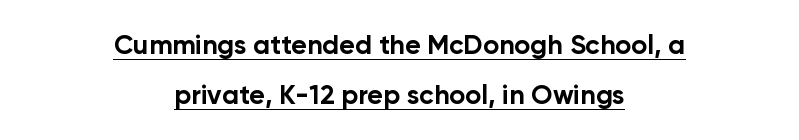
The image shows 27 px bold type, upright; set centered, line spacing 1.87x, normal letter spacing, underlined.
